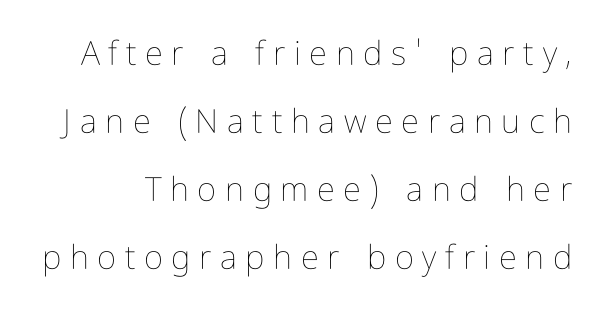
The image shows 33 px thin, condensed type, upright; set loose line spacing (2.06x), unusually wide letter spacing (+0.26 em), not underlined; low stroke contrast and a medium x-height.
